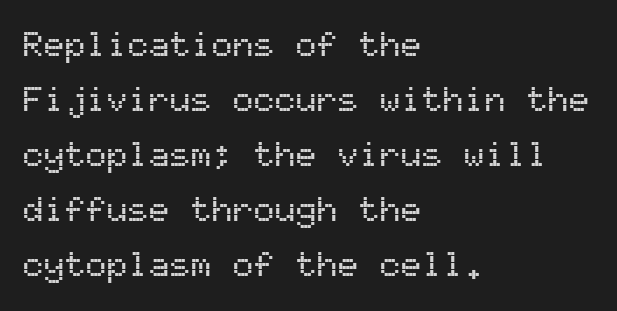
Q: Is the text italic (slanted)? A: No, it is upright.
Q: Is the typeface a serif or a sans-serif typeface? A: Sans-serif.
Q: Is the text underlined? A: No.
Q: How is the paragraph aligned? A: Left-aligned.
Q: Is the spacing between letters normal or unusually wide? A: Normal.
Q: Is the spacing between lines tight, normal or loose? A: Normal.
Q: Width (condensed, normal, or wide)? A: Normal.
Q: Stroke contrast? A: Medium.
Q: x-height? A: Medium.
Q: Monospaced? A: Yes.
